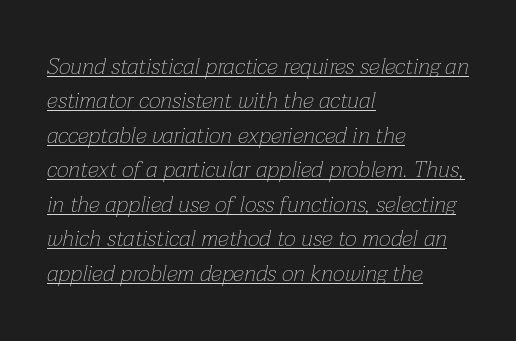
The letterforms sit shoulder to shoulder at normal distance. This rendering features underlined lettering. Leftover space on each line is placed entirely after the last word. No chunkiness to these letters — they're not bold. Italic: yes, the glyphs are oblique.
